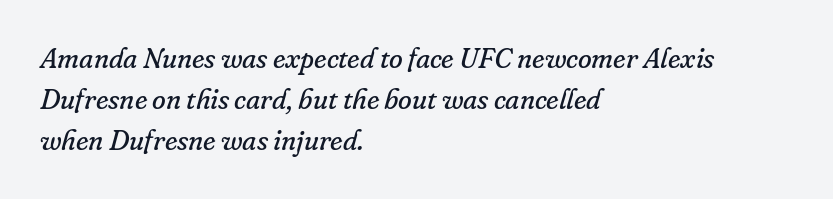
{"serif": "yes", "italic": "yes", "lean": "right", "slant_degrees": 16, "bold": "no", "weight": "regular", "width": "normal", "stroke_contrast": "low", "x_height": "small", "monospaced": "no", "underline": "no", "align": "left", "line_spacing": "normal", "line_spacing_ratio": 1.47, "letter_spacing": "normal", "letter_spacing_em": 0.0, "glyph_px": 28}
